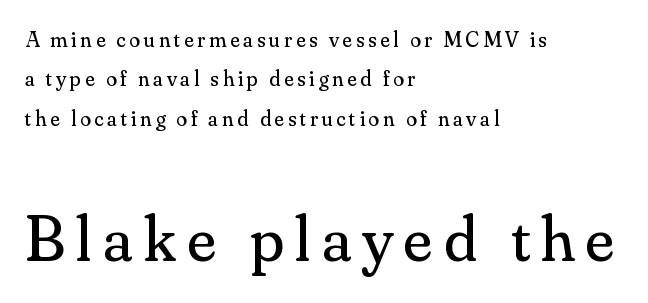
{"serif": "yes", "italic": "no", "bold": "no", "weight": "regular", "width": "normal", "stroke_contrast": "medium", "x_height": "small", "monospaced": "no", "underline": "no", "align": "left", "line_spacing_ratio": 1.79, "larger_block": "second", "size_ratio": 3.0, "glyph_px": 66}
